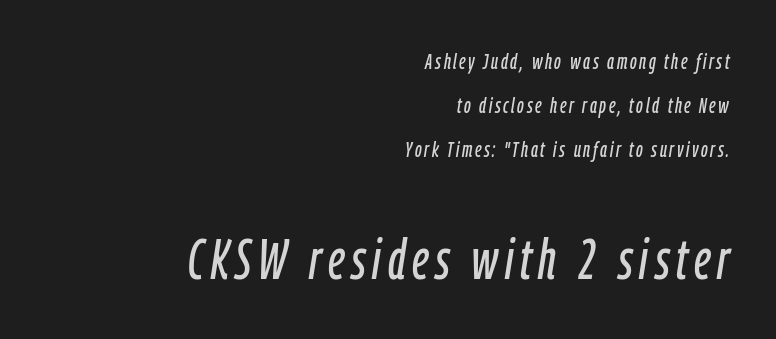
Q: Is the text italic (slanted)? A: Yes, it leans right by about 9 degrees.
Q: Is the text underlined? A: No.
Q: How is the paragraph aligned? A: Right-aligned.
Q: Is the spacing between lines tight, normal or loose? A: Loose.
Q: Which block of text is set in a larger size, the first (top) or the second (bottom)? A: The second (bottom) one.
Q: Width (condensed, normal, or wide)? A: Condensed.
Q: Stroke contrast? A: Low.
Q: x-height? A: Medium.
Q: Monospaced? A: No.
